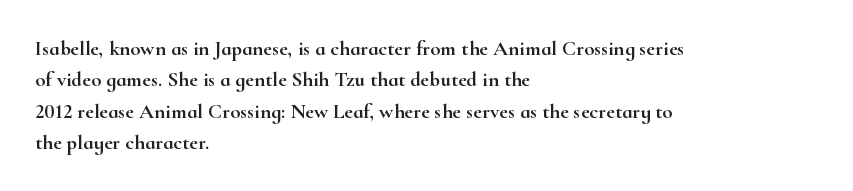
The compositor pushed each line to the left boundary. The designer left line spacing at the default. The rendering keeps characters at their native spacing. No italicization has been applied; the sample stays upright. Clear beneath every line of the passage.
